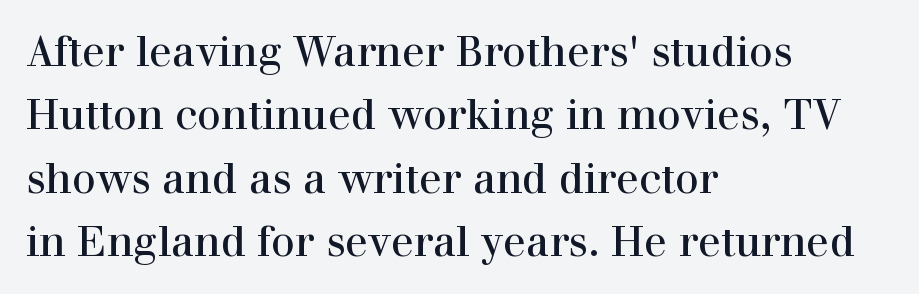
The image shows 42 px serif type, upright; set left-aligned, normal line spacing (1.51x), normal letter spacing, not underlined; a medium x-height.
